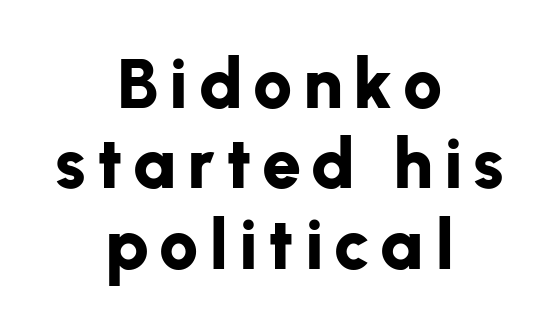
The text block is weighted toward neither margin, spreading evenly from the middle. Spacing verdict: proportional, widths tailored to each character. Compared with an ordinary text face, these strokes are far heavier — a full bold. Examine the stroke ends and you'll find no serifs. If you drew a line through each stem, it would be perfectly vertical.
